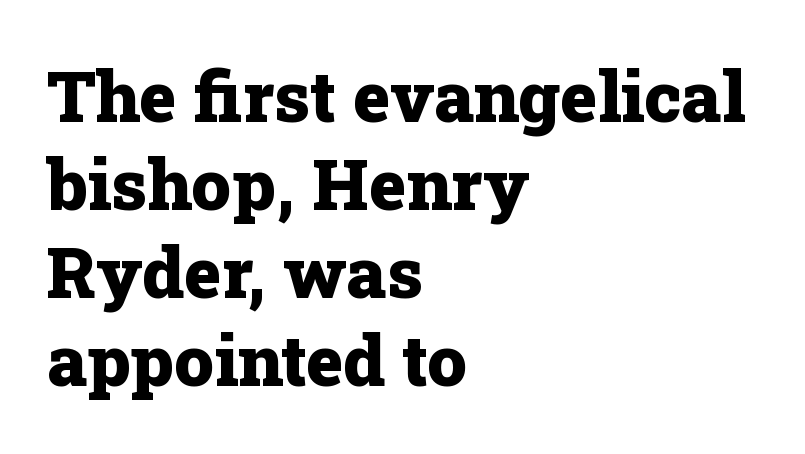
{"serif": "yes", "italic": "no", "bold": "yes", "weight": "heavy", "width": "normal", "stroke_contrast": "low", "x_height": "medium", "monospaced": "no", "underline": "no", "align": "left", "line_spacing_ratio": 1.24, "letter_spacing": "normal", "letter_spacing_em": 0.0, "glyph_px": 71}
